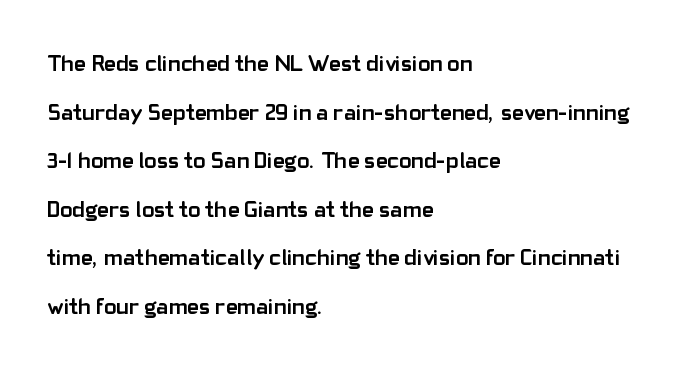
{"italic": "no", "bold": "yes", "underline": "no", "align": "left", "line_spacing": "loose", "line_spacing_ratio": 2.11, "letter_spacing": "normal", "letter_spacing_em": 0.0, "glyph_px": 23}
